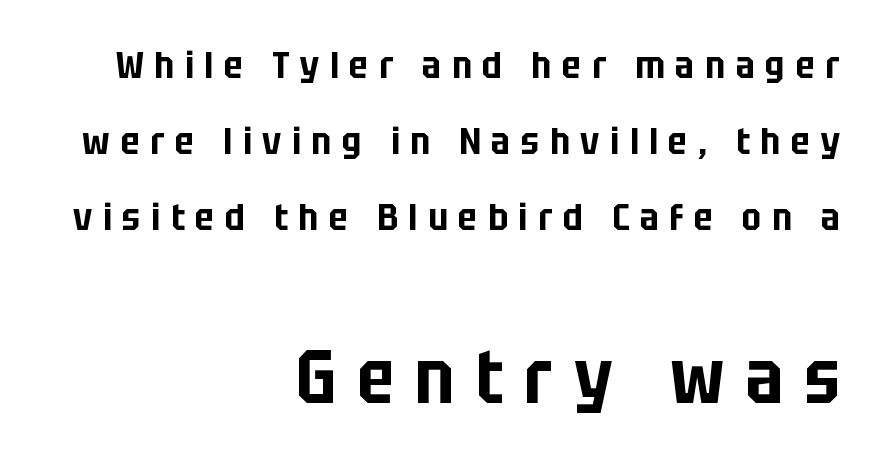
Q: Is the text italic (slanted)? A: No, it is upright.
Q: Is the typeface a serif or a sans-serif typeface? A: Sans-serif.
Q: Is the text underlined? A: No.
Q: How is the paragraph aligned? A: Right-aligned.
Q: Is the spacing between letters normal or unusually wide? A: Unusually wide.
Q: Is the spacing between lines tight, normal or loose? A: Loose.
Q: Which block of text is set in a larger size, the first (top) or the second (bottom)? A: The second (bottom) one.
Q: Width (condensed, normal, or wide)? A: Condensed.
Q: Stroke contrast? A: Low.
Q: x-height? A: Large.
Q: Monospaced? A: No.
